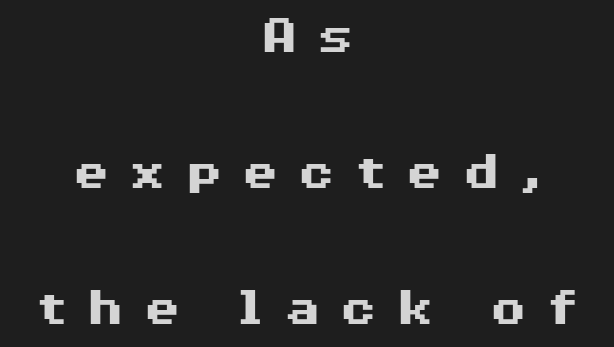
{"serif": "no", "italic": "no", "bold": "yes", "weight": "heavy", "width": "wide", "stroke_contrast": "medium", "x_height": "medium", "monospaced": "no", "underline": "no", "align": "center", "line_spacing": "loose", "line_spacing_ratio": 2.47, "letter_spacing": "wide", "letter_spacing_em": 0.33, "glyph_px": 55}
